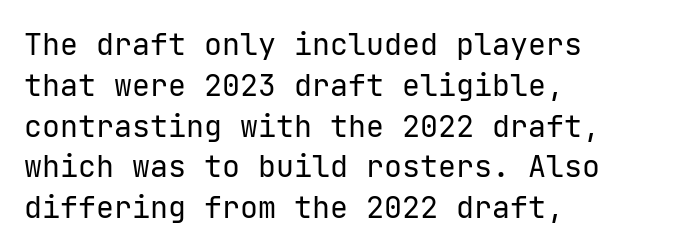
The image shows 30 px regular-weight sans-serif type, upright; set left-aligned, normal line spacing (1.36x), normal letter spacing, not underlined; low stroke contrast and a medium x-height.
